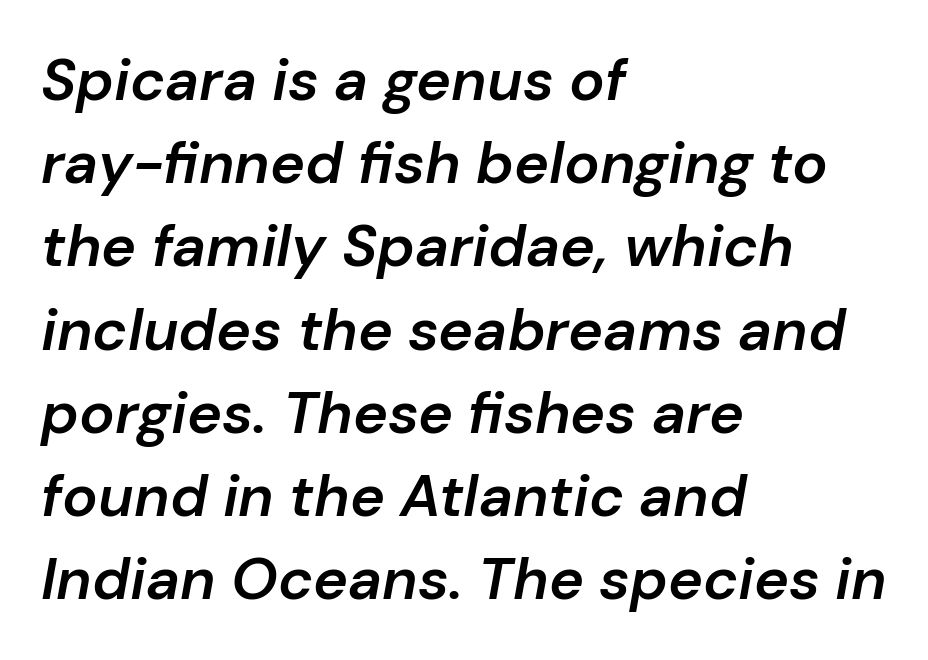
In terms of weight, the rendering is demibold, just under bold. Posture: slanted. Line spacing here is normal. The foot of each line stays bare and open. The rendering uses natural spacing where letterforms have individual widths.
